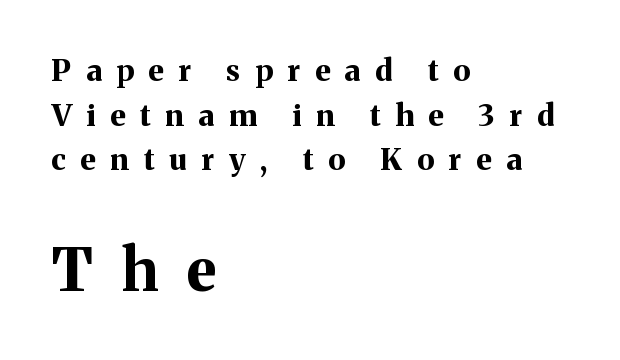
Q: Is the text bold? A: Yes.
Q: Is the text italic (slanted)? A: No, it is upright.
Q: Is the typeface a serif or a sans-serif typeface? A: Serif.
Q: Is the text underlined? A: No.
Q: How is the paragraph aligned? A: Left-aligned.
Q: Is the spacing between letters normal or unusually wide? A: Unusually wide.
Q: Is the spacing between lines tight, normal or loose? A: Normal.
Q: Which block of text is set in a larger size, the first (top) or the second (bottom)? A: The second (bottom) one.
Q: Width (condensed, normal, or wide)? A: Normal.
Q: Stroke contrast? A: Medium.
Q: x-height? A: Medium.
Q: Monospaced? A: No.
